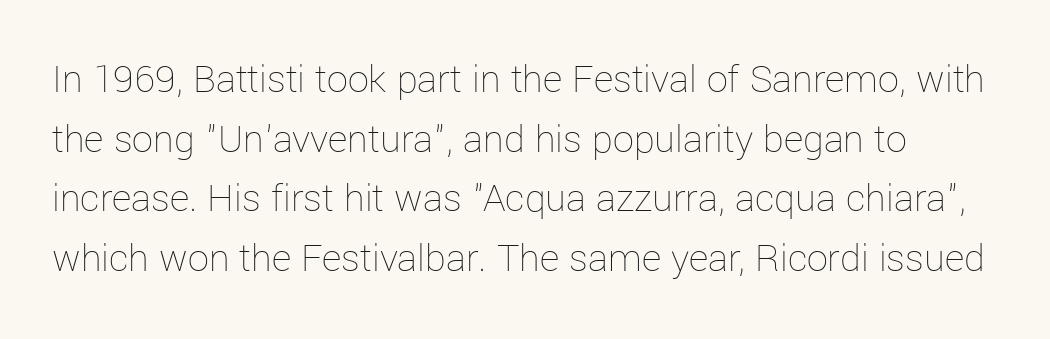
The image shows 42 px thin type, upright; set normal line spacing (1.42x), normal letter spacing, not underlined; low stroke contrast and a medium x-height.
